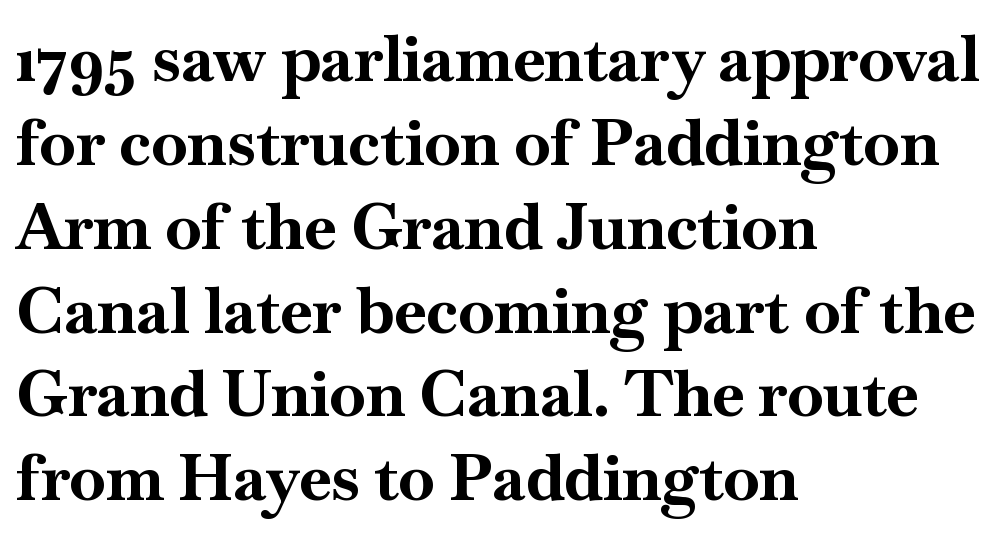
Q: Is the text bold? A: Yes.
Q: Is the text italic (slanted)? A: No, it is upright.
Q: Is the typeface a serif or a sans-serif typeface? A: Serif.
Q: Is the text underlined? A: No.
Q: How is the paragraph aligned? A: Left-aligned.
Q: Is the spacing between letters normal or unusually wide? A: Normal.
Q: Is the spacing between lines tight, normal or loose? A: Normal.
Q: Width (condensed, normal, or wide)? A: Normal.
Q: Stroke contrast? A: High.
Q: x-height? A: Small.
Q: Monospaced? A: No.
